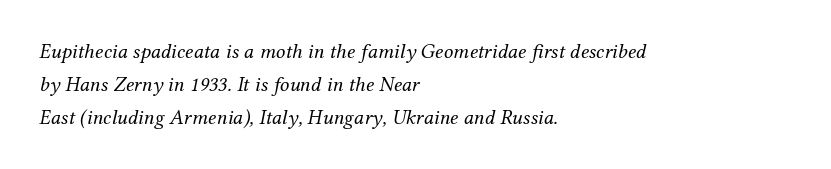
The image shows 21 px text type, italic (leaning right); set left-aligned, normal line spacing (1.57x), normal letter spacing, not underlined.
